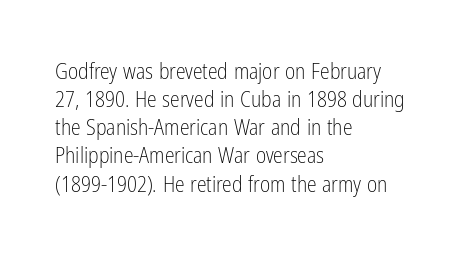
{"italic": "no", "bold": "no", "underline": "no", "align": "left", "line_spacing": "normal", "line_spacing_ratio": 1.28, "letter_spacing": "normal", "letter_spacing_em": 0.0, "glyph_px": 22}
